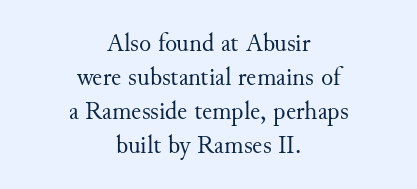
Q: Is the text bold? A: No.
Q: Is the text italic (slanted)? A: No, it is upright.
Q: Is the text underlined? A: No.
Q: How is the paragraph aligned? A: Centered.
Q: Is the spacing between letters normal or unusually wide? A: Normal.
Q: Is the spacing between lines tight, normal or loose? A: Normal.
